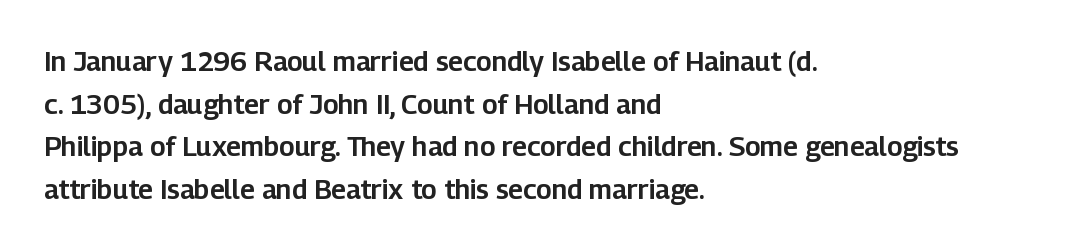
Q: Is the text italic (slanted)? A: No, it is upright.
Q: Is the text underlined? A: No.
Q: How is the paragraph aligned? A: Left-aligned.
Q: Is the spacing between letters normal or unusually wide? A: Normal.
Q: Is the spacing between lines tight, normal or loose? A: Normal.
